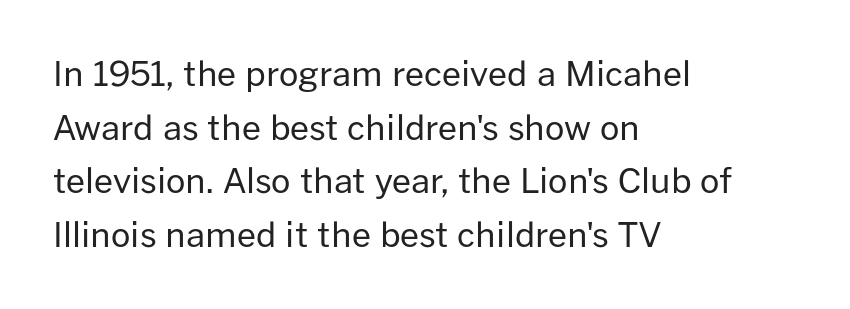
Evenly set lines give the paragraph a standard silhouette. Students, note that the glyphs here touch the page at normal intervals. Type without underlining. The strokes are not fattened; the text isn't bold. Proportional: the letters do not fall into vertical columns. This is roman type, the default non-slanted kind.
